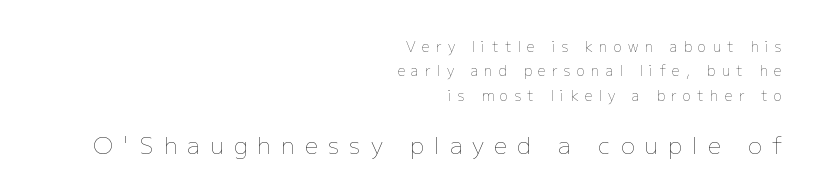
The image shows 23 px text type, upright; set right-aligned, line spacing 1.75x, unusually wide letter spacing (+0.45 em), not underlined; the second (bottom) block is 1.64x larger.
